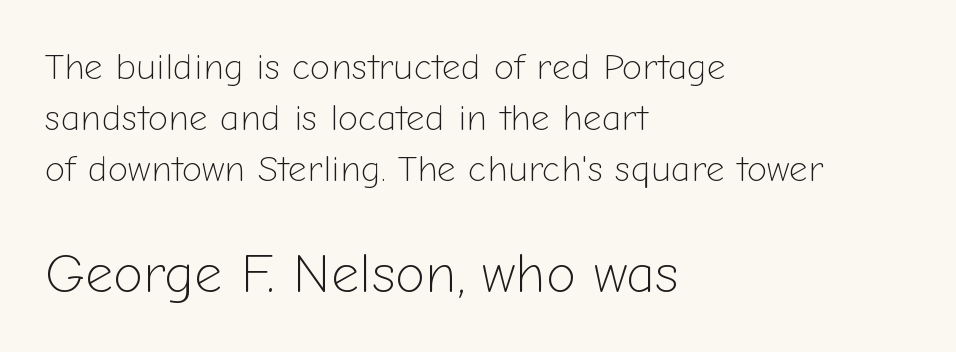
The image shows 55 px light sans-serif type, upright; set left-aligned, normal line spacing (1.38x), normal letter spacing, not underlined; the second (bottom) block is 1.49x larger; low stroke contrast and a medium x-height.
